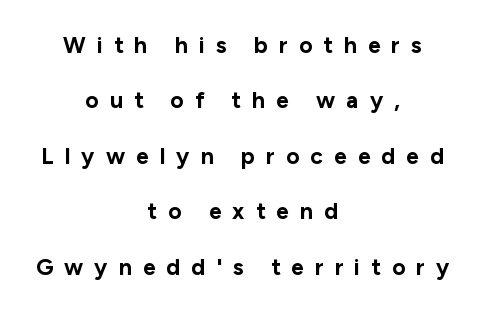
Tracking here is generous; glyphs stand well apart from one another. Words float on clear page, feet unadorned. Compared with typical paragraphs, the rows here are farther apart. Typeset on center — no edge is straight. Posture: upright roman. A dark, heavy texture on the line: the type is bold.
